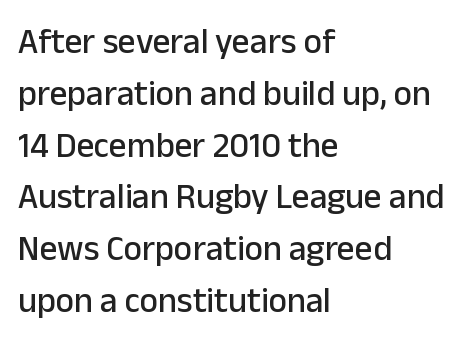
Q: Is the text italic (slanted)? A: No, it is upright.
Q: Is the typeface a serif or a sans-serif typeface? A: Sans-serif.
Q: Is the text underlined? A: No.
Q: How is the paragraph aligned? A: Left-aligned.
Q: Is the spacing between letters normal or unusually wide? A: Normal.
Q: Is the spacing between lines tight, normal or loose? A: Normal.
Q: Width (condensed, normal, or wide)? A: Normal.
Q: Stroke contrast? A: Low.
Q: x-height? A: Medium.
Q: Monospaced? A: No.
